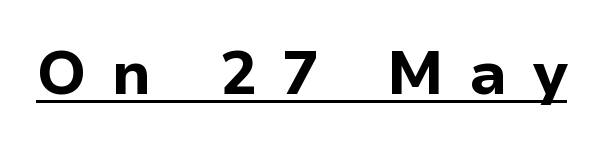
The typography opts for an upright posture over an oblique one. This rendering employs a face without finishing strokes, i.e., a sans-serif. Notice how thick the strokes are: this is what a full bold looks like. Short note: letters widely spaced.
